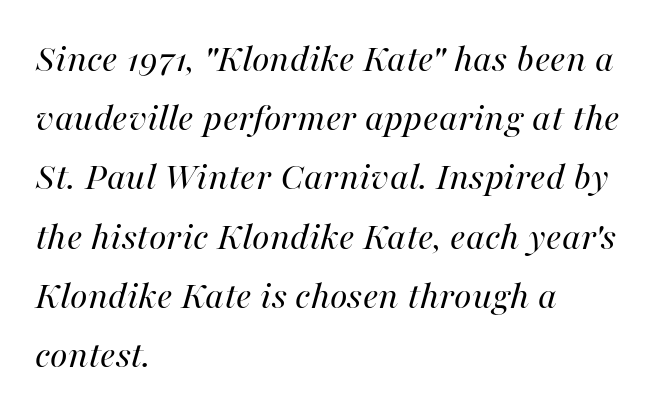
{"italic": "yes", "lean": "right", "slant_degrees": 16, "bold": "no", "weight": "regular", "width": "normal", "stroke_contrast": "high", "x_height": "medium", "monospaced": "no", "underline": "no", "align": "left", "line_spacing": "normal", "line_spacing_ratio": 1.48, "letter_spacing": "normal", "letter_spacing_em": 0.0, "glyph_px": 40}
